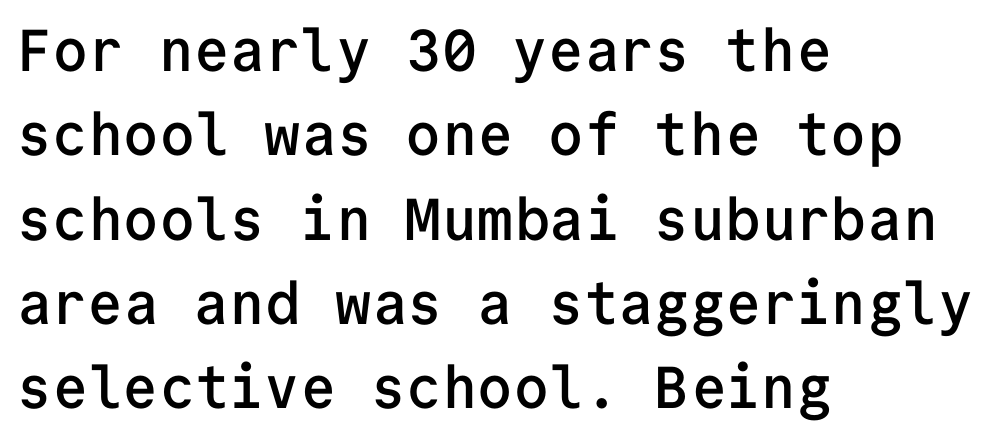
Q: Is the text bold? A: Semi-bold.
Q: Is the text italic (slanted)? A: No, it is upright.
Q: Is the typeface a serif or a sans-serif typeface? A: Sans-serif.
Q: Is the text underlined? A: No.
Q: How is the paragraph aligned? A: Left-aligned.
Q: Is the spacing between letters normal or unusually wide? A: Normal.
Q: Is the spacing between lines tight, normal or loose? A: Normal.
Q: Width (condensed, normal, or wide)? A: Normal.
Q: Stroke contrast? A: Low.
Q: x-height? A: Medium.
Q: Monospaced? A: Yes.
